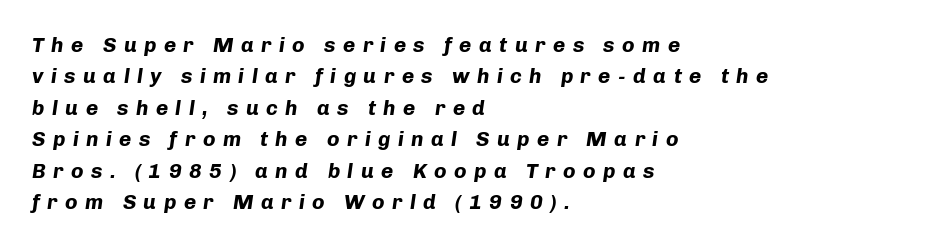
Q: Is the text bold? A: Yes.
Q: Is the text italic (slanted)? A: Yes, it leans right by about 8 degrees.
Q: Is the text underlined? A: No.
Q: How is the paragraph aligned? A: Left-aligned.
Q: Is the spacing between letters normal or unusually wide? A: Unusually wide.
Q: Is the spacing between lines tight, normal or loose? A: Normal.
